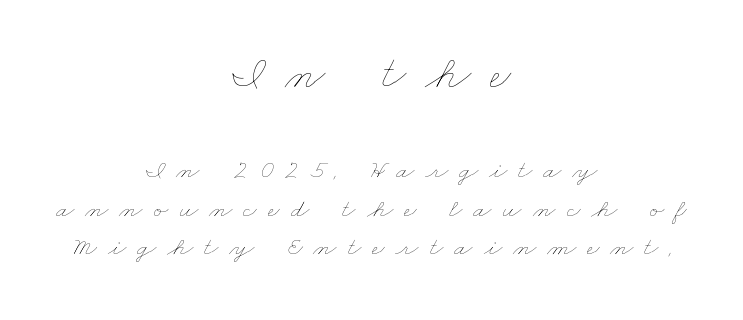
The image shows 47 px thin, wide type; set centered, normal line spacing (1.42x), unusually wide letter spacing (+0.4 em), not underlined; the first (top) block is 1.74x larger; low stroke contrast and a small x-height.
